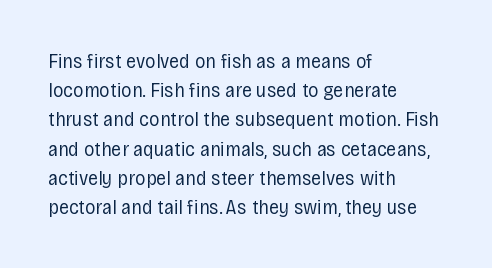
Q: Is the text bold? A: No.
Q: Is the text italic (slanted)? A: No, it is upright.
Q: Is the text underlined? A: No.
Q: How is the paragraph aligned? A: Left-aligned.
Q: Is the spacing between letters normal or unusually wide? A: Normal.
Q: Is the spacing between lines tight, normal or loose? A: Normal.
